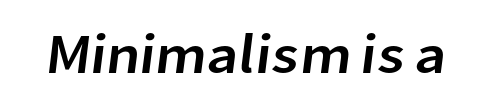
{"serif": "no", "width": "normal", "stroke_contrast": "low", "x_height": "medium", "monospaced": "no", "underline": "no", "letter_spacing": "normal", "letter_spacing_em": 0.0, "glyph_px": 56}
